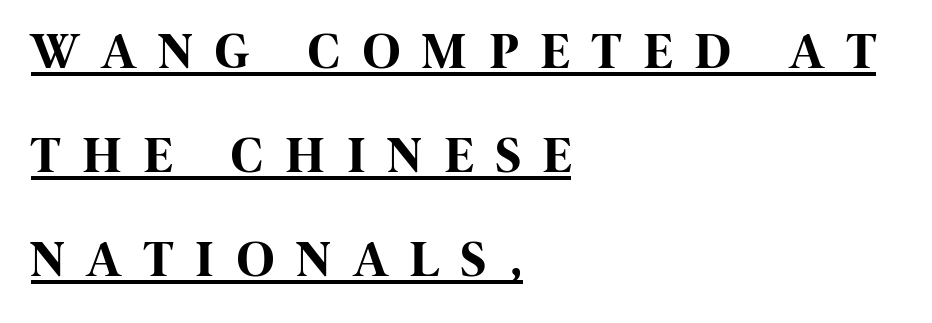
The image shows 51 px bold, condensed sans-serif type, upright; set left-aligned, loose line spacing (2.04x), unusually wide letter spacing (+0.46 em), underlined; high stroke contrast and a large x-height.
